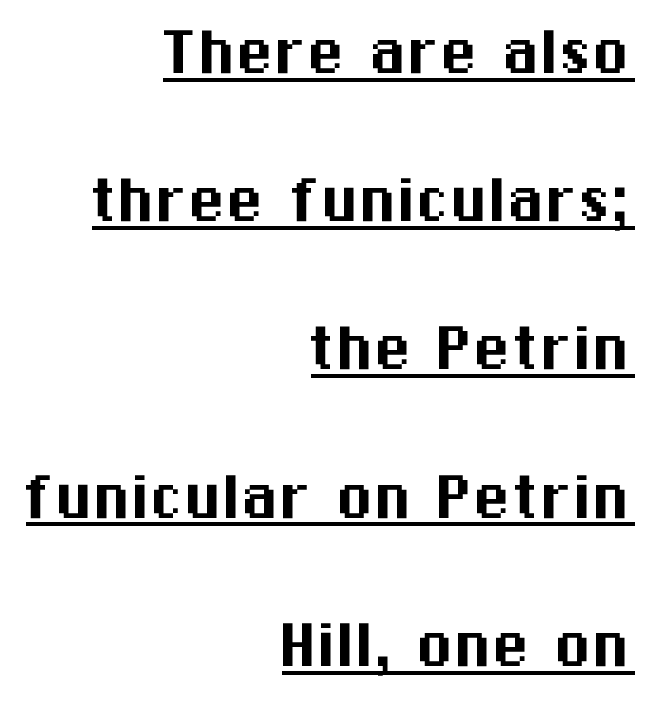
The image shows 76 px sans-serif type, upright; set right-aligned, loose line spacing (1.95x), normal letter spacing, underlined; medium stroke contrast and a medium x-height.
